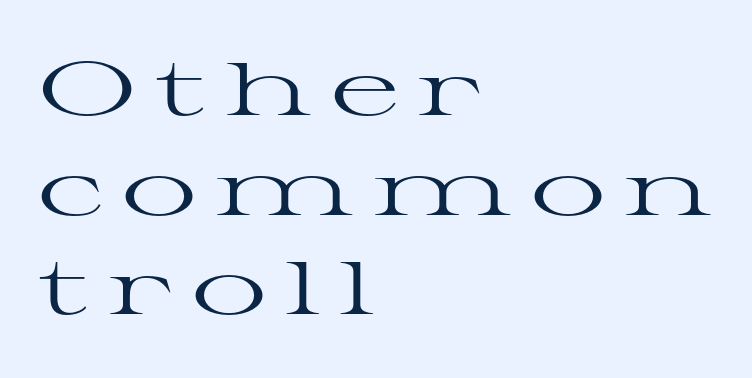
The image shows 75 px regular-weight, wide serif type, upright; set left-aligned, normal line spacing (1.33x), unusually wide letter spacing (+0.25 em), not underlined; high stroke contrast and a medium x-height.
